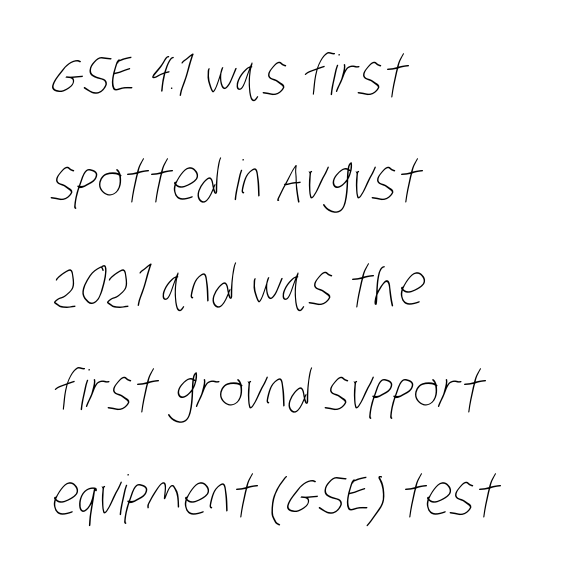
Q: Is the text bold? A: No.
Q: Is the text underlined? A: No.
Q: How is the paragraph aligned? A: Left-aligned.
Q: Is the spacing between letters normal or unusually wide? A: Normal.
Q: Is the spacing between lines tight, normal or loose? A: Loose.
Q: Width (condensed, normal, or wide)? A: Condensed.
Q: Stroke contrast? A: Low.
Q: x-height? A: Large.
Q: Monospaced? A: No.
